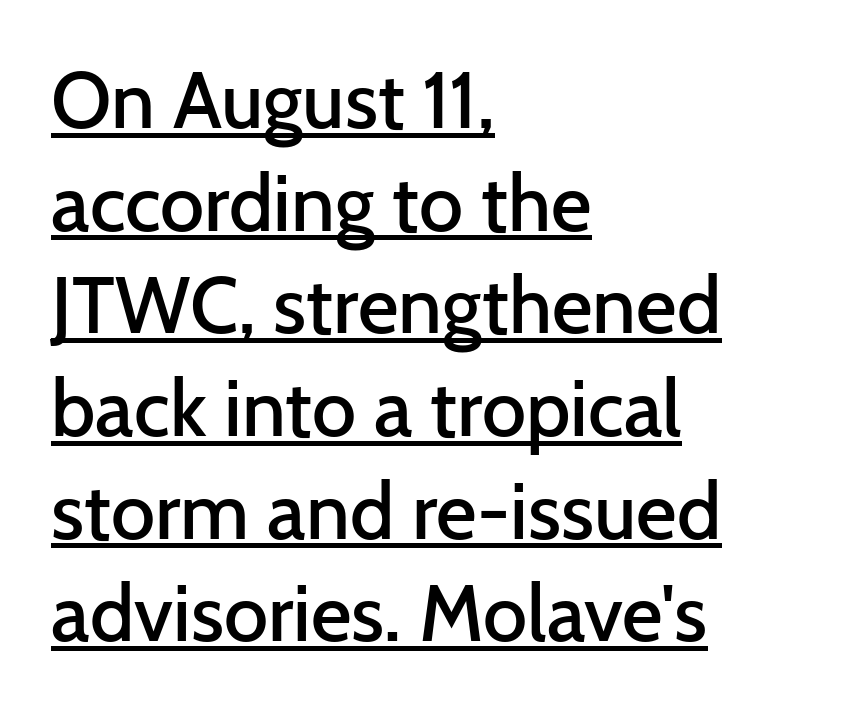
The image shows 79 px semibold sans-serif type, upright; set left-aligned, normal line spacing (1.3x), normal letter spacing, underlined; low stroke contrast and a medium x-height.
